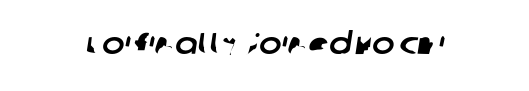
Grotesque or geometric, the face here clearly has no serifs. The gaps between neighbouring characters are ordinary and unremarkable. Character widths vary here, with narrow letters taking less room than wide ones. Glance below the letters and you will spot only blank space.
